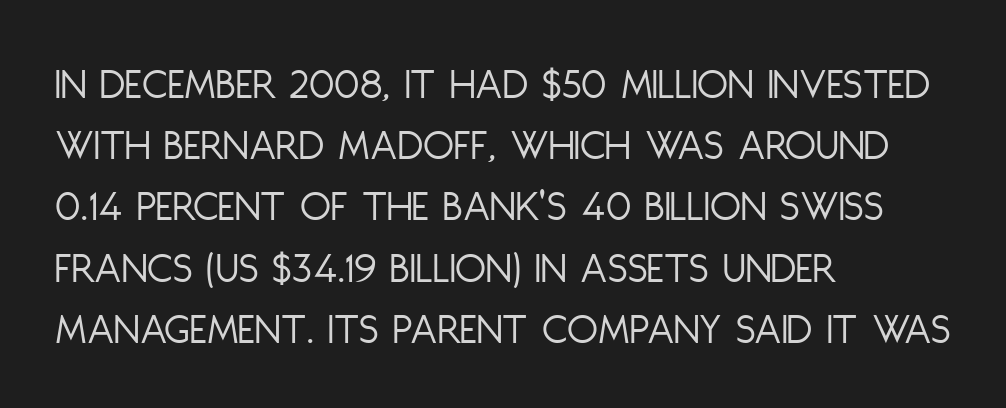
Q: Is the text bold? A: No.
Q: Is the text italic (slanted)? A: No, it is upright.
Q: Is the typeface a serif or a sans-serif typeface? A: Sans-serif.
Q: Is the text underlined? A: No.
Q: How is the paragraph aligned? A: Left-aligned.
Q: Is the spacing between letters normal or unusually wide? A: Normal.
Q: Is the spacing between lines tight, normal or loose? A: Normal.
Q: Width (condensed, normal, or wide)? A: Condensed.
Q: Stroke contrast? A: Low.
Q: x-height? A: Large.
Q: Monospaced? A: No.
